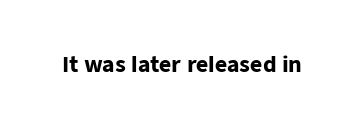
{"italic": "no", "bold": "yes", "underline": "no", "letter_spacing": "normal", "letter_spacing_em": 0.0, "glyph_px": 21}
